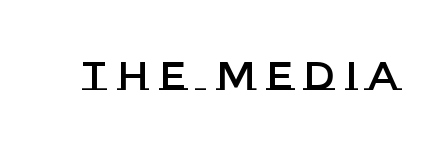
Compared with typical body copy, the letter spacing here is much looser. Underline: absent. The passage shown is typed in a proportional face where columns would drift. Designer's note — italics off, roman on.
